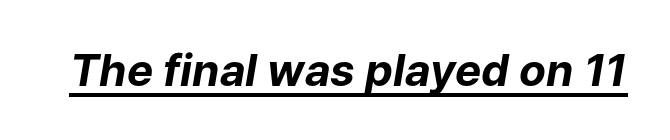
{"italic": "yes", "lean": "right", "slant_degrees": 9, "bold": "yes", "weight": "bold", "width": "normal", "stroke_contrast": "low", "x_height": "medium", "monospaced": "no", "underline": "yes", "letter_spacing": "normal", "letter_spacing_em": 0.0, "glyph_px": 44}
